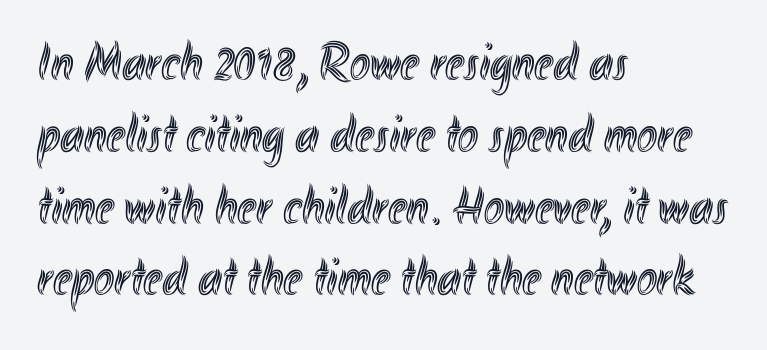
The image shows 54 px condensed type; set left-aligned, normal line spacing (1.33x), normal letter spacing, not underlined; a small x-height.
